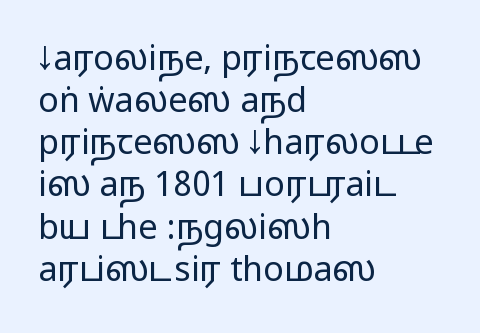
Q: Is the text italic (slanted)? A: No, it is upright.
Q: Is the typeface a serif or a sans-serif typeface? A: Sans-serif.
Q: Is the text underlined? A: No.
Q: How is the paragraph aligned? A: Left-aligned.
Q: Is the spacing between letters normal or unusually wide? A: Normal.
Q: Width (condensed, normal, or wide)? A: Wide.
Q: Stroke contrast? A: Medium.
Q: Monospaced? A: No.
